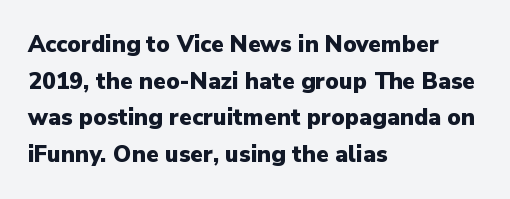
Q: Is the text bold? A: Yes.
Q: Is the text italic (slanted)? A: No, it is upright.
Q: Is the text underlined? A: No.
Q: How is the paragraph aligned? A: Left-aligned.
Q: Is the spacing between letters normal or unusually wide? A: Normal.
Q: Is the spacing between lines tight, normal or loose? A: Normal.
